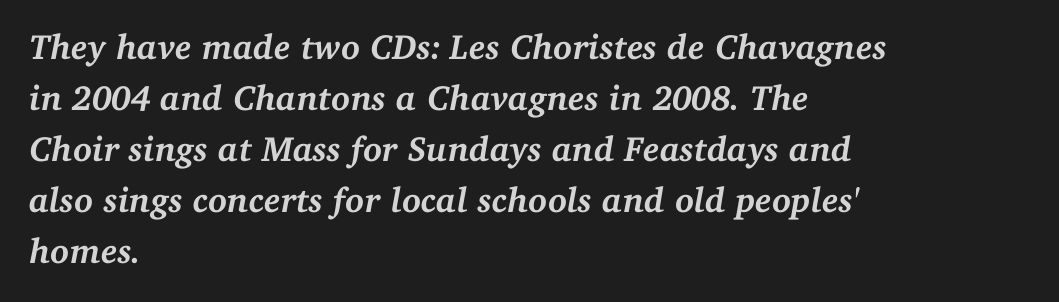
A typesetter would call this proportional, since set widths differ per character. Observe the serifs anchoring each vertical stroke in this sample. The passage shown is emphatically bold. Compared with typical body copy, the letter spacing here is the same. Horizontally, the lines are justified to the leading edge only. Each row of text sits above clean, open space.
